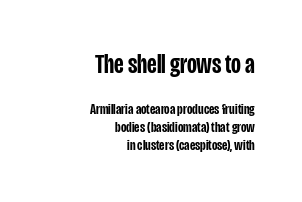
Posture: straight, roman, zero tilt. Glyph-to-glyph distance matches everyday printed text. Unmarked baselines from the first word to the last. The earlier block is typeset at a bigger size than the later block. Look at the stroke-to-counter ratio: somewhat heavy, a semibold.
